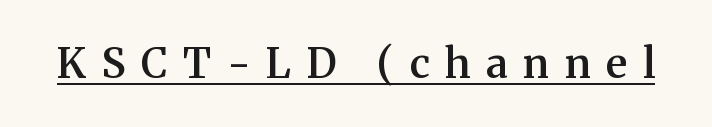
Q: Is the text bold? A: Semi-bold.
Q: Is the text italic (slanted)? A: No, it is upright.
Q: Is the typeface a serif or a sans-serif typeface? A: Serif.
Q: Is the text underlined? A: Yes.
Q: Is the spacing between letters normal or unusually wide? A: Unusually wide.
Q: Width (condensed, normal, or wide)? A: Normal.
Q: Stroke contrast? A: Medium.
Q: x-height? A: Medium.
Q: Monospaced? A: No.
